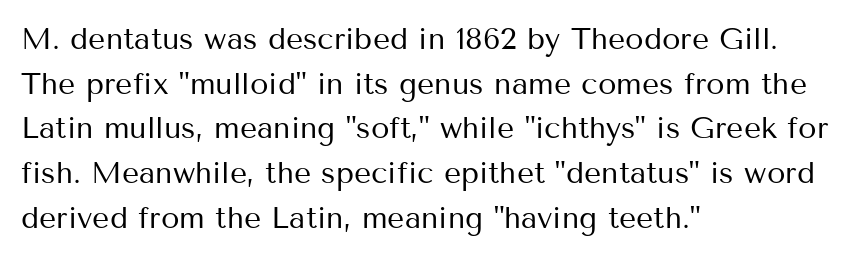
The image shows 30 px regular-weight sans-serif type, upright; set left-aligned, normal line spacing (1.49x), normal letter spacing, not underlined; medium stroke contrast and a medium x-height.
